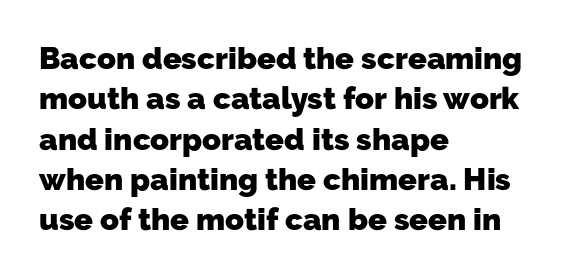
The image shows 31 px heavy sans-serif type; set left-aligned, normal line spacing (1.3x), normal letter spacing, not underlined; low stroke contrast and a medium x-height.
